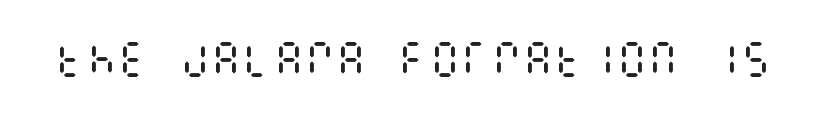
{"italic": "no", "bold": "no", "weight": "regular", "width": "condensed", "stroke_contrast": "medium", "x_height": "large", "underline": "no", "letter_spacing": "normal", "letter_spacing_em": 0.0, "glyph_px": 39}
